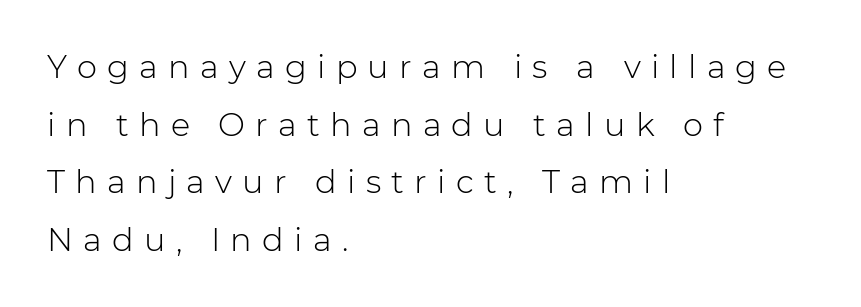
Q: Is the text bold? A: No.
Q: Is the text italic (slanted)? A: No, it is upright.
Q: Is the typeface a serif or a sans-serif typeface? A: Sans-serif.
Q: Is the text underlined? A: No.
Q: How is the paragraph aligned? A: Left-aligned.
Q: Is the spacing between letters normal or unusually wide? A: Unusually wide.
Q: Width (condensed, normal, or wide)? A: Normal.
Q: Stroke contrast? A: Low.
Q: x-height? A: Medium.
Q: Monospaced? A: No.
